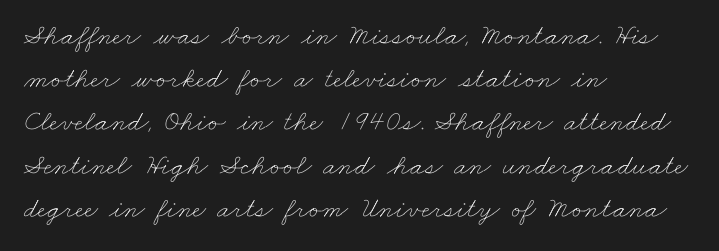
Q: Is the text bold? A: No.
Q: Is the text underlined? A: No.
Q: How is the paragraph aligned? A: Left-aligned.
Q: Is the spacing between letters normal or unusually wide? A: Normal.
Q: Is the spacing between lines tight, normal or loose? A: Normal.
Q: Width (condensed, normal, or wide)? A: Wide.
Q: Stroke contrast? A: Low.
Q: x-height? A: Small.
Q: Monospaced? A: No.
